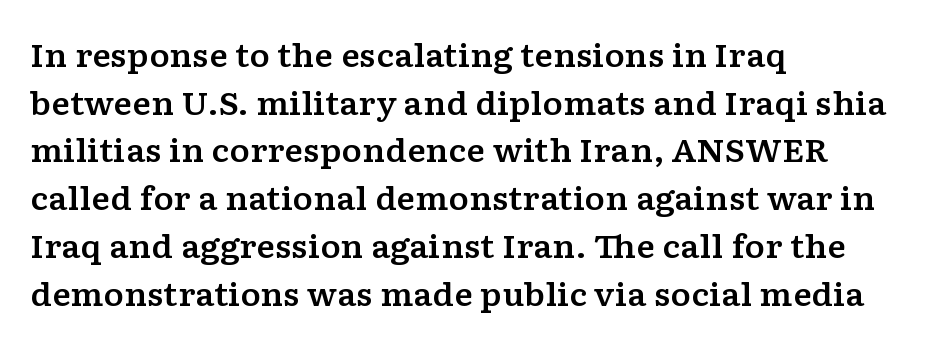
{"serif": "yes", "italic": "no", "width": "wide", "stroke_contrast": "low", "x_height": "medium", "monospaced": "no", "underline": "no", "align": "left", "line_spacing": "normal", "line_spacing_ratio": 1.54, "letter_spacing": "normal", "letter_spacing_em": 0.0, "glyph_px": 31}
